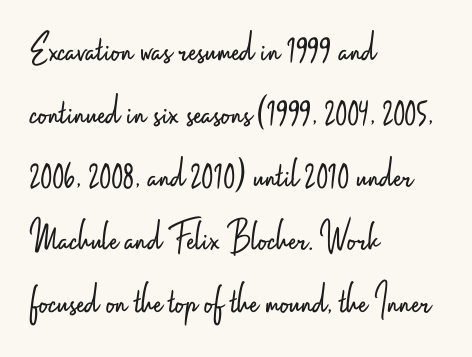
The typeface has the unassuming heft of standard copy or less. Descender tails drop into unmarked territory. In terms of letterspacing, this is plain default setting. The passage shown is typeset with a sans-serif family. One glance says typical: line gaps are just what's usual.
